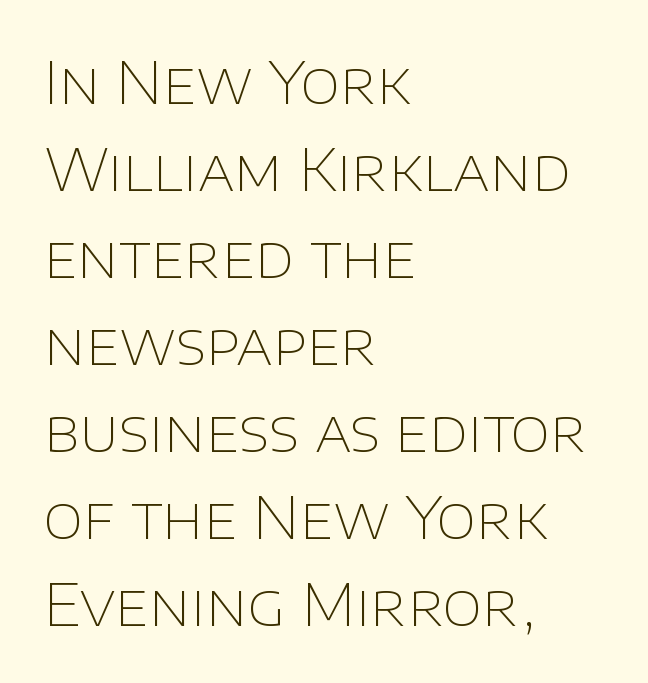
Q: Is the text bold? A: No.
Q: Is the text italic (slanted)? A: No, it is upright.
Q: Is the typeface a serif or a sans-serif typeface? A: Sans-serif.
Q: Is the text underlined? A: No.
Q: How is the paragraph aligned? A: Left-aligned.
Q: Is the spacing between letters normal or unusually wide? A: Normal.
Q: Is the spacing between lines tight, normal or loose? A: Normal.
Q: Width (condensed, normal, or wide)? A: Normal.
Q: Stroke contrast? A: Low.
Q: x-height? A: Large.
Q: Monospaced? A: No.
